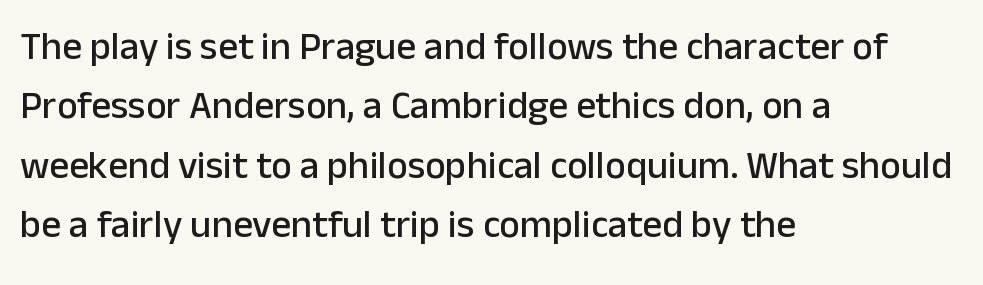
Q: Is the text italic (slanted)? A: No, it is upright.
Q: Is the typeface a serif or a sans-serif typeface? A: Sans-serif.
Q: Is the text underlined? A: No.
Q: How is the paragraph aligned? A: Left-aligned.
Q: Is the spacing between letters normal or unusually wide? A: Normal.
Q: Is the spacing between lines tight, normal or loose? A: Normal.
Q: Width (condensed, normal, or wide)? A: Normal.
Q: Stroke contrast? A: Low.
Q: x-height? A: Medium.
Q: Monospaced? A: No.
